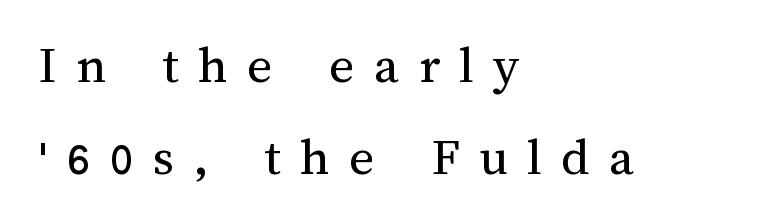
The designer left line spacing at the default. The passage shown is typed in a proportional face where columns would drift. The zone under the glyphs is completely vacant. This is the regular roman posture of the typeface. These lines have a slow, spaced-out rhythm from letter to letter.
